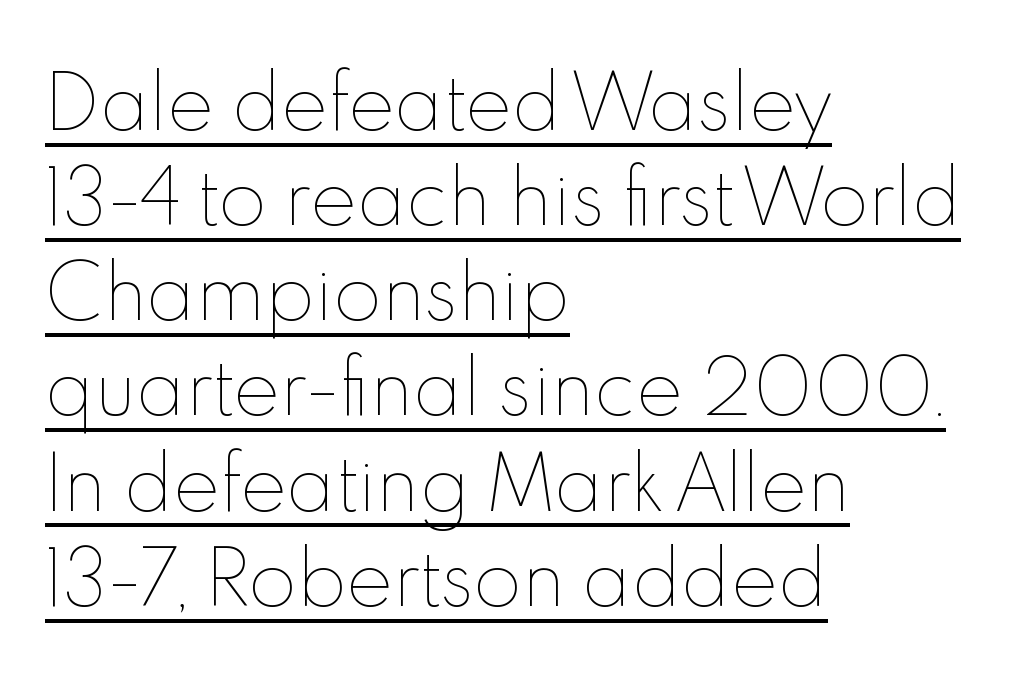
Proportional: the letters do not fall into vertical columns. Notice how the stems are strictly vertical — no italics here. Nothing heavy about these letters — not bold at all. Does a line run under the words? Yes, clearly. The typesetter chose a ragged-right arrangement here. This rendering leaves character spacing at its baseline value.
